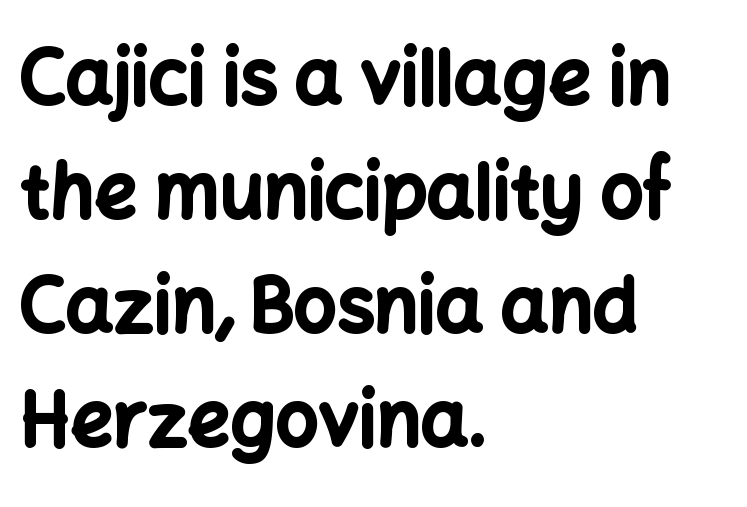
The image shows 75 px bold sans-serif type, upright; set left-aligned, normal line spacing (1.52x), normal letter spacing, not underlined; low stroke contrast and a medium x-height.
